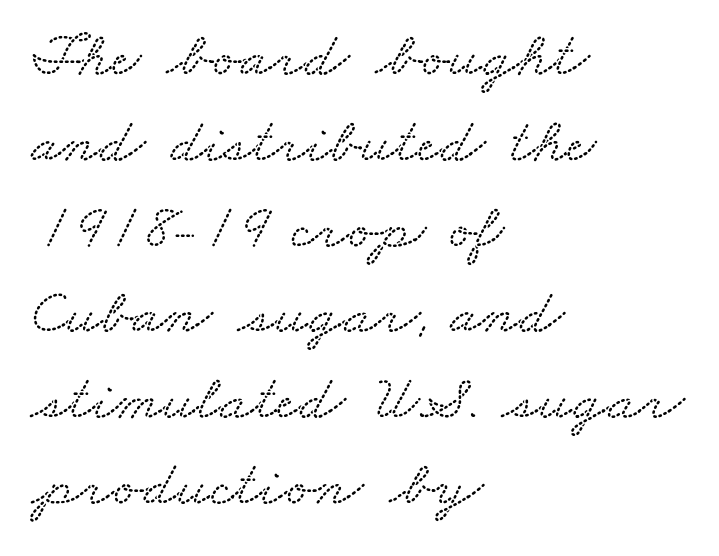
The face used here is seriffed, in the tradition of book romans. Typeset ragged right — the left edge is the straight one. The space between consecutive lines is moderate. The rendering uses natural spacing where letterforms have individual widths. The gaps between neighbouring characters are ordinary and unremarkable. The baseline area is clear.
